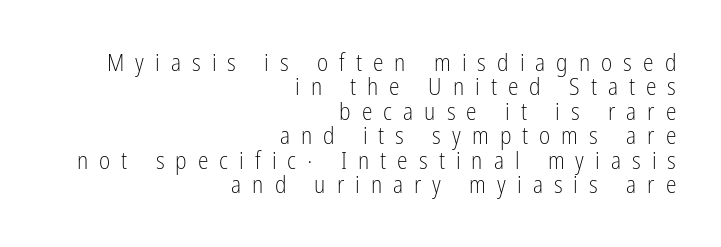
These lines are set flush right with a ragged left edge. Anything drawn beneath the words? Only blank space. One glance says dense: line gaps are narrower than usual. Notice how the stems are strictly vertical — no italics here.
